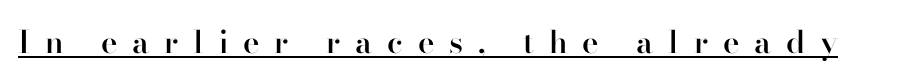
A typesetter would call this heavily tracked-out type. A continuous stroke trails under the words, as in a hyperlink. The letters stand upright; this is a roman face. This is serif lettering, the kind often seen in printed books. The passage shown is typed in a proportional face where columns would drift. Each glyph is drawn with semibold strokes, heavier than normal yet not fully bold.
